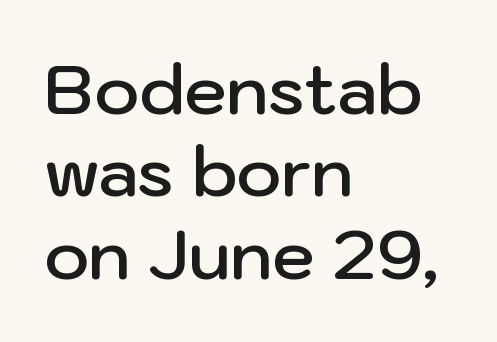
The image shows 68 px semibold sans-serif type, upright; set left-aligned, line spacing 1.21x, normal letter spacing, not underlined; low stroke contrast and a medium x-height.
